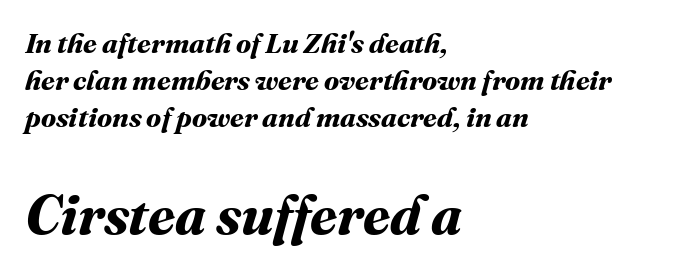
Q: Is the text bold? A: Yes.
Q: Is the text underlined? A: No.
Q: How is the paragraph aligned? A: Left-aligned.
Q: Is the spacing between letters normal or unusually wide? A: Normal.
Q: Is the spacing between lines tight, normal or loose? A: Normal.
Q: Which block of text is set in a larger size, the first (top) or the second (bottom)? A: The second (bottom) one.
Q: Width (condensed, normal, or wide)? A: Normal.
Q: Stroke contrast? A: Medium.
Q: x-height? A: Medium.
Q: Monospaced? A: No.
